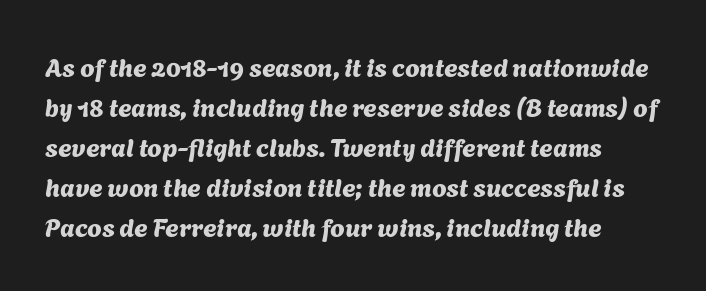
The image shows 26 px text type; set normal line spacing (1.54x), normal letter spacing, not underlined.
